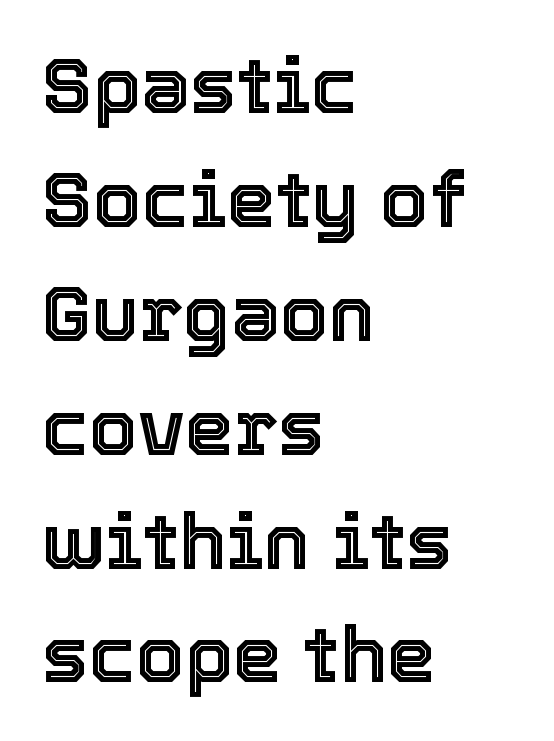
{"italic": "no", "width": "normal", "x_height": "medium", "monospaced": "no", "underline": "no", "align": "left", "line_spacing": "normal", "line_spacing_ratio": 1.46, "letter_spacing": "normal", "letter_spacing_em": 0.0, "glyph_px": 78}
